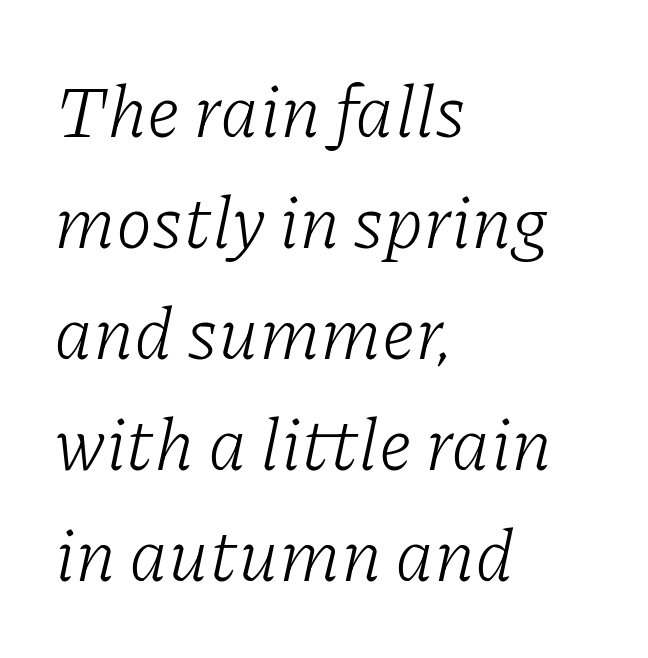
The image shows 74 px light serif type, italic (leaning right); set left-aligned, normal line spacing (1.5x), normal letter spacing, not underlined; low stroke contrast and a medium x-height.
